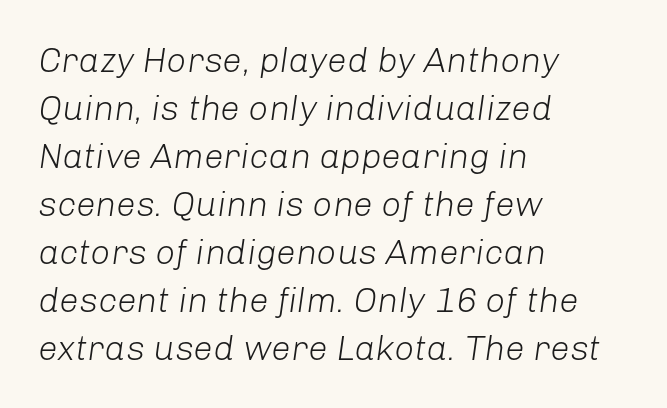
The rendering keeps characters at their native spacing. Do the characters align in a grid? No, the font is proportional. The rendering uses a moderate line-height, typical for paragraphs. Rule under the text: the space is simply empty. Line starts are locked; line ends wander. Summary of weight: not heavy and not bold.
